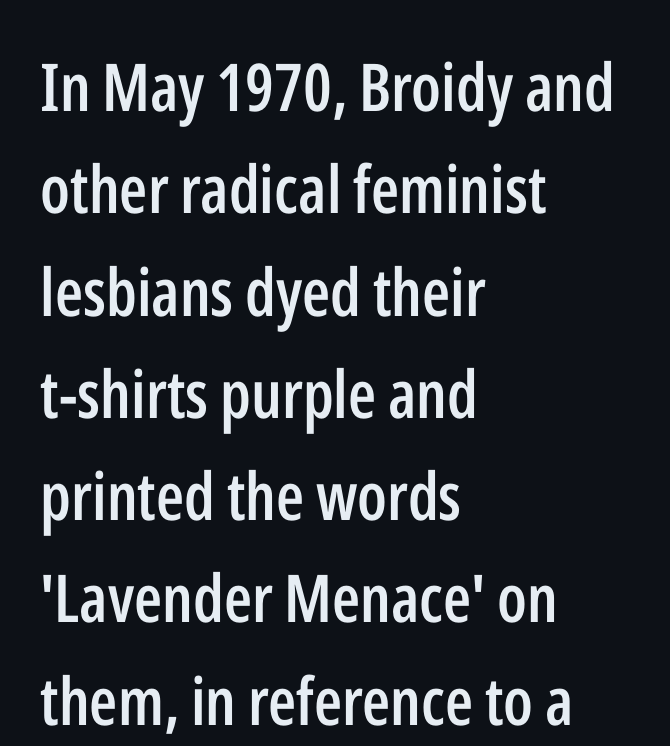
Q: Is the text bold? A: Semi-bold.
Q: Is the text italic (slanted)? A: No, it is upright.
Q: Is the typeface a serif or a sans-serif typeface? A: Sans-serif.
Q: Is the text underlined? A: No.
Q: How is the paragraph aligned? A: Left-aligned.
Q: Is the spacing between letters normal or unusually wide? A: Normal.
Q: Is the spacing between lines tight, normal or loose? A: Normal.
Q: Width (condensed, normal, or wide)? A: Condensed.
Q: Stroke contrast? A: Low.
Q: x-height? A: Medium.
Q: Monospaced? A: No.
